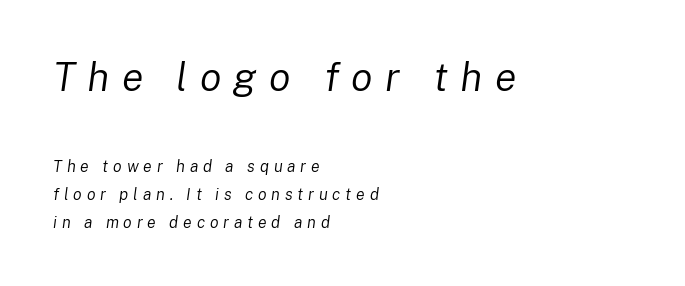
The image shows 40 px regular-weight type, italic (leaning right); set left-aligned, line spacing 1.77x, unusually wide letter spacing (+0.3 em), not underlined; the first (top) block is 2.5x larger; low stroke contrast and a medium x-height.
